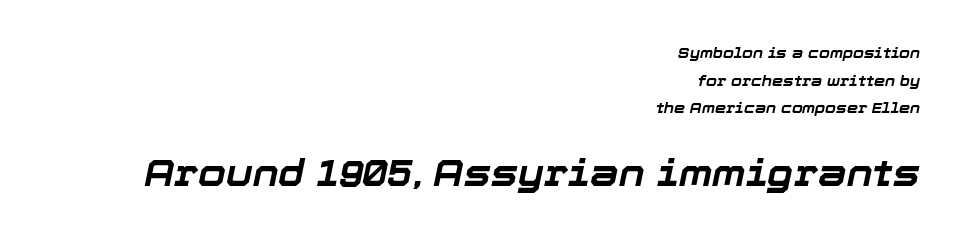
Characters are canted at an angle relative to the baseline's perpendicular. What's the leading like? Stretched, with rows far apart. Think of a printed novel: that variable character pitch is what you see here. The designer gave the closing block more size than the opening block. A clean baseline with only descenders dipping below it. Letter spacing: default.
